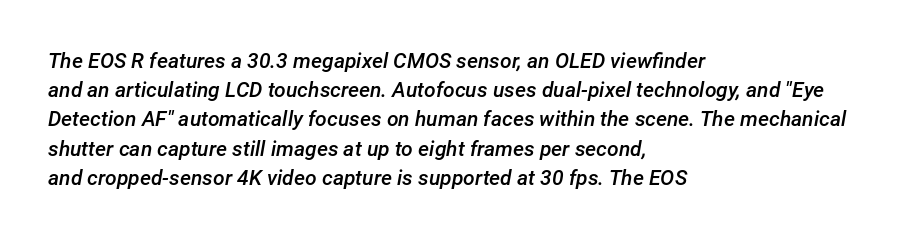
The image shows 21 px text type, italic (leaning right); set left-aligned, normal line spacing (1.39x), normal letter spacing, not underlined.
